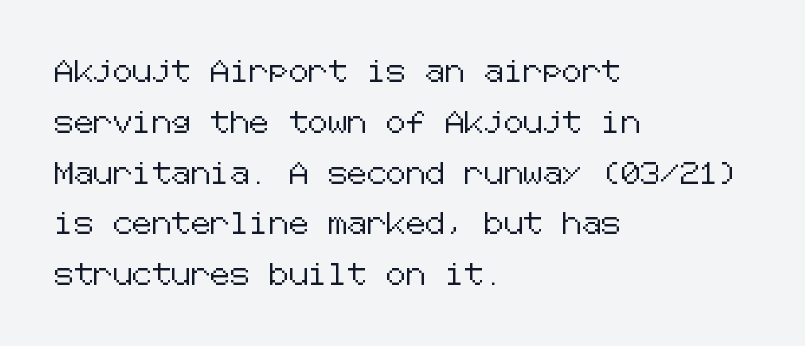
{"italic": "no", "underline": "no", "align": "left", "line_spacing": "loose", "line_spacing_ratio": 2.31, "letter_spacing": "normal", "letter_spacing_em": 0.0, "glyph_px": 22}
